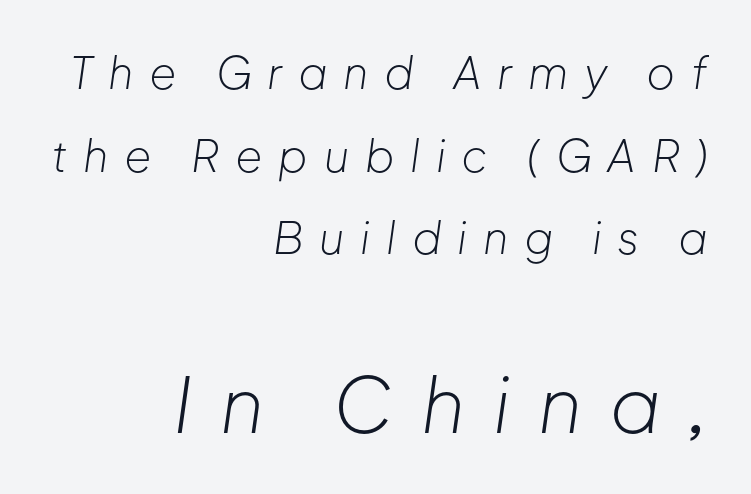
{"italic": "yes", "lean": "right", "slant_degrees": 8, "bold": "no", "weight": "light", "width": "normal", "stroke_contrast": "low", "x_height": "medium", "monospaced": "no", "underline": "no", "align": "right", "line_spacing_ratio": 1.88, "letter_spacing": "wide", "letter_spacing_em": 0.36, "larger_block": "second", "size_ratio": 1.75, "glyph_px": 77}
